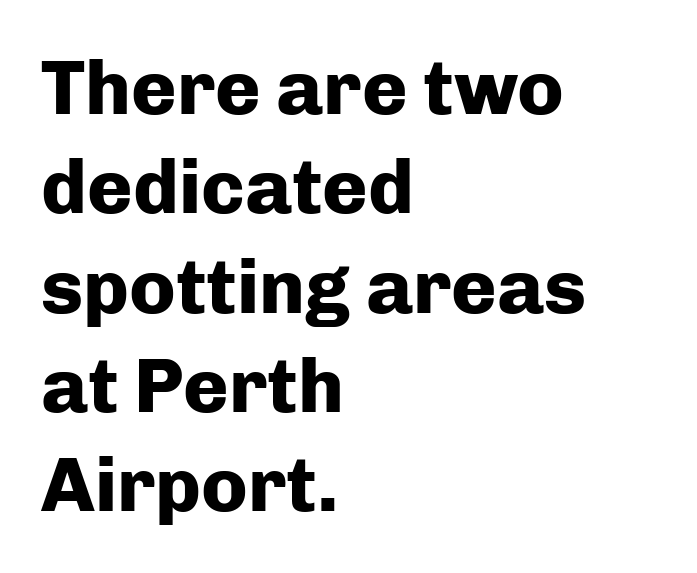
The baseline area is clear. Observe the ordinary spacing: letters are neighbours, not strangers. Vertically, the passage feels balanced, rows spaced as you'd expect. A typesetter would mark this as roman, not italic.
